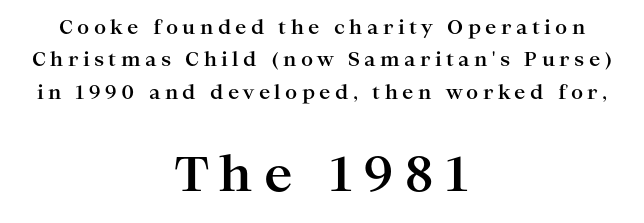
{"serif": "yes", "italic": "no", "bold": "yes", "weight": "bold", "width": "wide", "stroke_contrast": "high", "x_height": "medium", "monospaced": "no", "underline": "no", "align": "center", "line_spacing": "normal", "line_spacing_ratio": 1.7, "letter_spacing": "wide", "letter_spacing_em": 0.23, "larger_block": "second", "size_ratio": 2.53, "glyph_px": 48}
